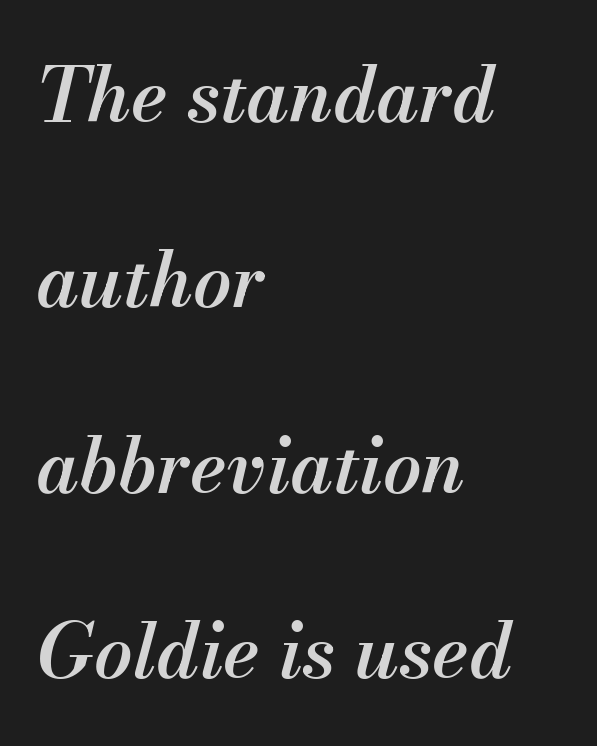
It's the slanting kind of type. The passage is arranged the way most books set body copy — flush left. Compared with typical paragraphs, the rows here are farther apart. You could call the tracking neutral — neither tight nor loose. Descender tails drop into unmarked territory.
